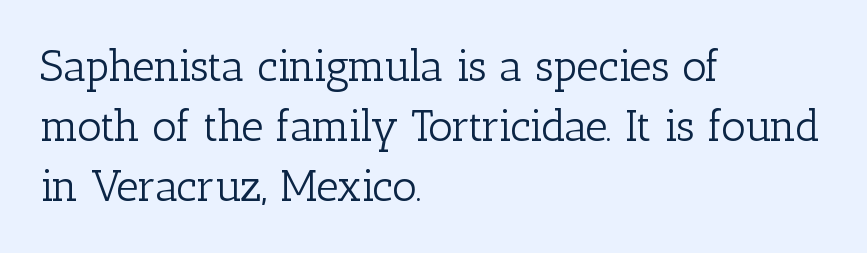
Q: Is the text bold? A: No.
Q: Is the text italic (slanted)? A: No, it is upright.
Q: Is the typeface a serif or a sans-serif typeface? A: Serif.
Q: Is the text underlined? A: No.
Q: How is the paragraph aligned? A: Left-aligned.
Q: Is the spacing between letters normal or unusually wide? A: Normal.
Q: Is the spacing between lines tight, normal or loose? A: Normal.
Q: Width (condensed, normal, or wide)? A: Normal.
Q: Stroke contrast? A: Low.
Q: x-height? A: Medium.
Q: Monospaced? A: No.
